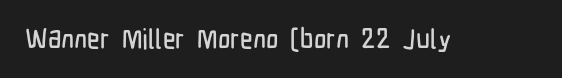
Q: Is the text italic (slanted)? A: No, it is upright.
Q: Is the text underlined? A: No.
Q: Is the spacing between letters normal or unusually wide? A: Normal.
